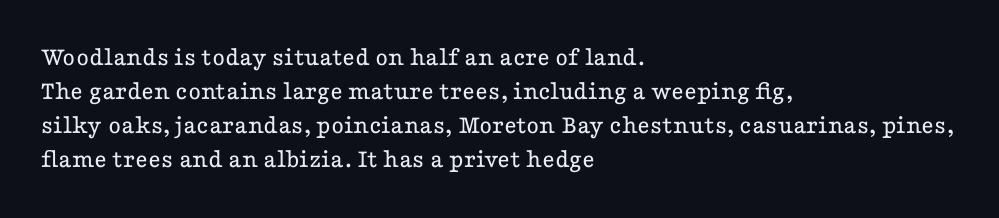
{"italic": "no", "bold": "no", "underline": "no", "align": "left", "line_spacing": "normal", "line_spacing_ratio": 1.26, "letter_spacing": "normal", "letter_spacing_em": 0.0, "glyph_px": 27}
